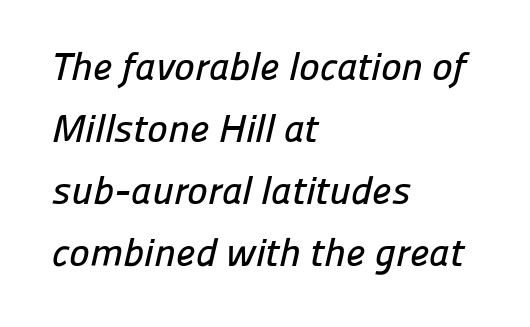
The image shows 39 px sans-serif type; set left-aligned, normal line spacing (1.59x), normal letter spacing, not underlined; low stroke contrast and a medium x-height.
